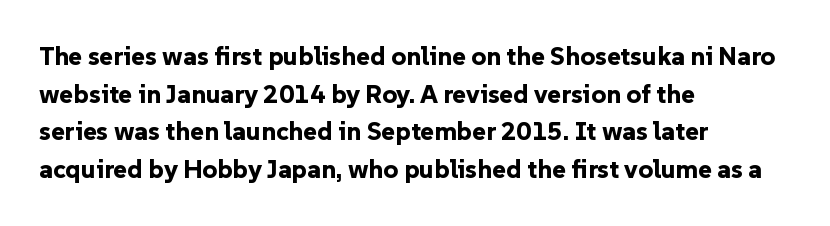
Q: Is the text bold? A: Yes.
Q: Is the text italic (slanted)? A: No, it is upright.
Q: Is the text underlined? A: No.
Q: How is the paragraph aligned? A: Left-aligned.
Q: Is the spacing between letters normal or unusually wide? A: Normal.
Q: Is the spacing between lines tight, normal or loose? A: Normal.
